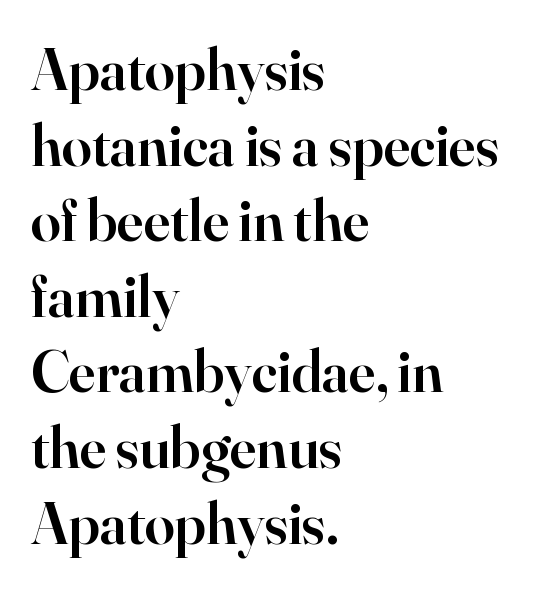
Q: Is the text bold? A: Semi-bold.
Q: Is the text italic (slanted)? A: No, it is upright.
Q: Is the typeface a serif or a sans-serif typeface? A: Serif.
Q: Is the text underlined? A: No.
Q: How is the paragraph aligned? A: Left-aligned.
Q: Is the spacing between letters normal or unusually wide? A: Normal.
Q: Is the spacing between lines tight, normal or loose? A: Normal.
Q: Width (condensed, normal, or wide)? A: Normal.
Q: Stroke contrast? A: High.
Q: x-height? A: Small.
Q: Monospaced? A: No.
